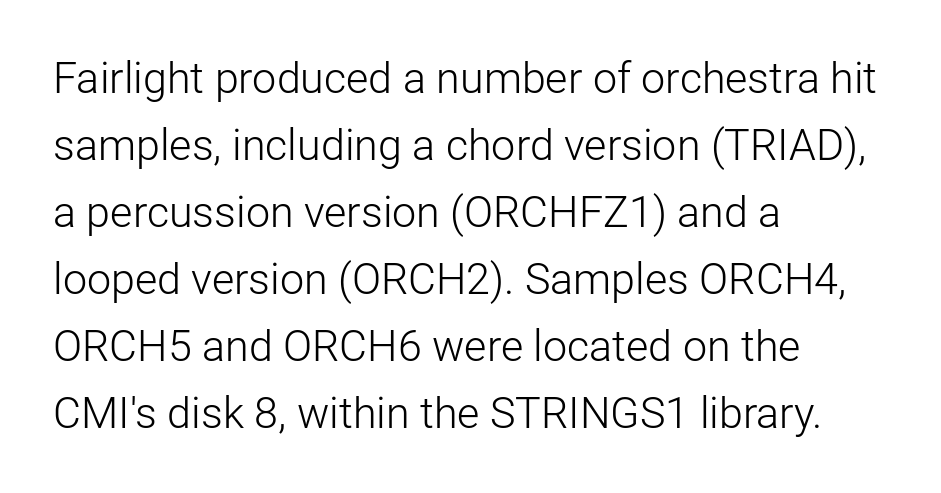
Q: Is the text bold? A: No.
Q: Is the text italic (slanted)? A: No, it is upright.
Q: Is the typeface a serif or a sans-serif typeface? A: Sans-serif.
Q: Is the text underlined? A: No.
Q: How is the paragraph aligned? A: Left-aligned.
Q: Is the spacing between letters normal or unusually wide? A: Normal.
Q: Is the spacing between lines tight, normal or loose? A: Normal.
Q: Width (condensed, normal, or wide)? A: Normal.
Q: Stroke contrast? A: Low.
Q: x-height? A: Medium.
Q: Monospaced? A: No.
